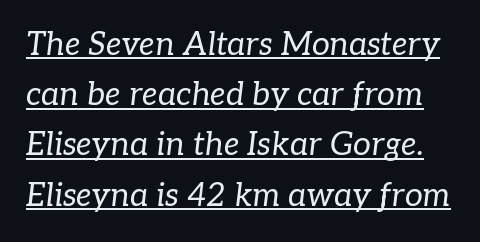
Q: Is the text bold? A: No.
Q: Is the text italic (slanted)? A: Yes, it leans right by about 7 degrees.
Q: Is the typeface a serif or a sans-serif typeface? A: Serif.
Q: Is the text underlined? A: Yes.
Q: Is the spacing between letters normal or unusually wide? A: Normal.
Q: Is the spacing between lines tight, normal or loose? A: Normal.
Q: Width (condensed, normal, or wide)? A: Normal.
Q: Stroke contrast? A: Low.
Q: x-height? A: Medium.
Q: Monospaced? A: No.
